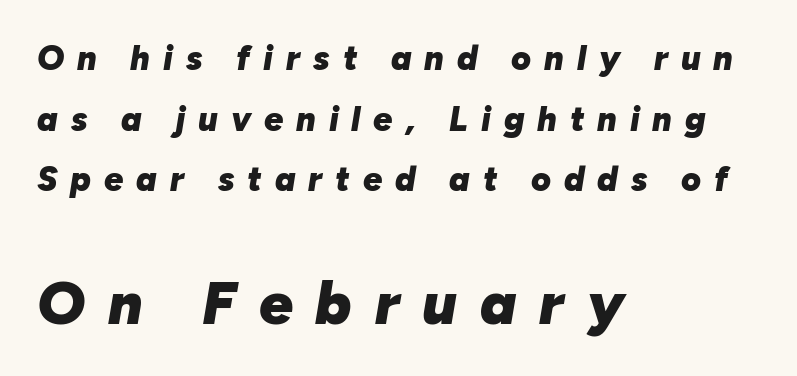
Reading down the block, your eye returns to a fixed left position each line. Size contrast runs from small at the top to large at the bottom. The glyphs look as if they've been sheared to an angle. The area under the type is left untouched. Each word looks stretched out because of the extra space between its letters.
